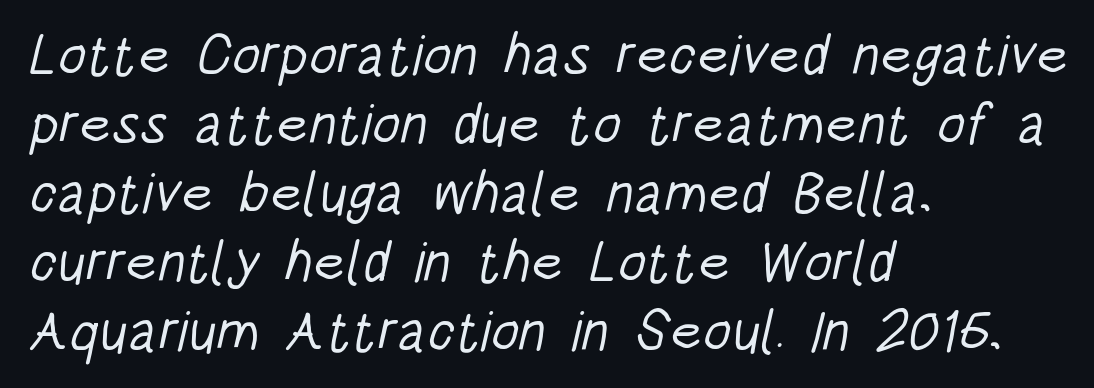
Inter-character spacing is left at the font's built-in metrics. Compared with a typical body face, this is equally light or lighter still. The lines are quadded left. The string is rendered with underlining switched off.
